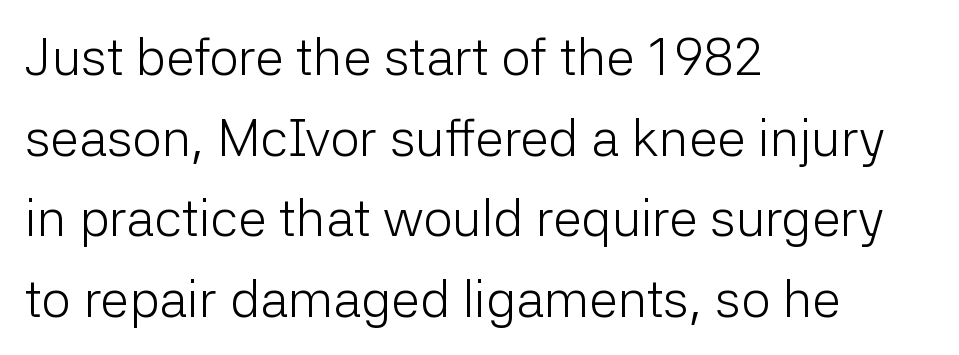
The image shows 52 px light sans-serif type, upright; set left-aligned, normal line spacing (1.55x), normal letter spacing, not underlined; low stroke contrast and a medium x-height.
